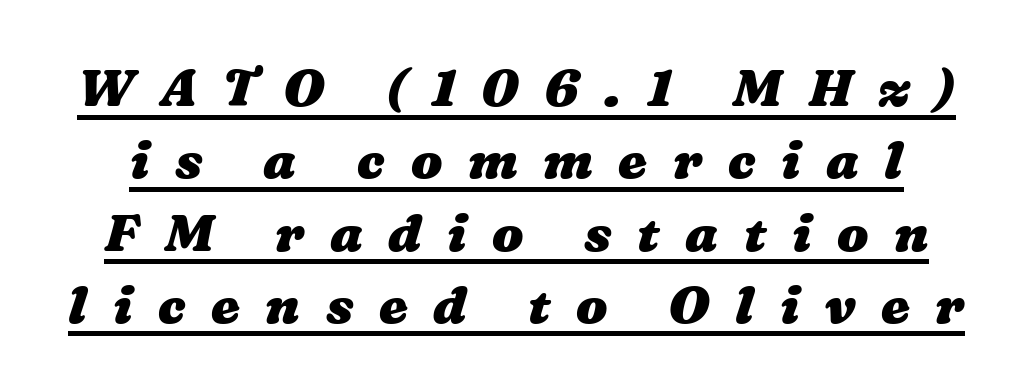
{"bold": "yes", "weight": "heavy", "width": "wide", "stroke_contrast": "medium", "x_height": "medium", "monospaced": "no", "underline": "yes", "line_spacing": "normal", "line_spacing_ratio": 1.39, "letter_spacing": "wide", "letter_spacing_em": 0.49, "glyph_px": 52}
